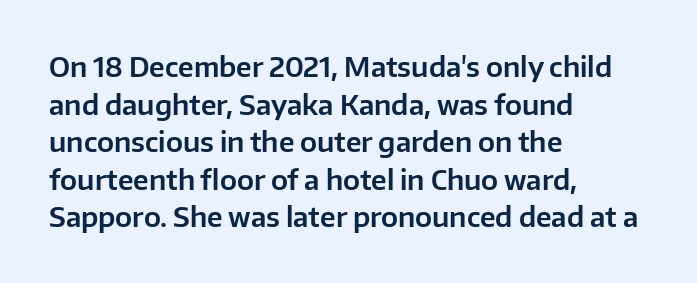
The image shows 27 px text type, upright; set left-aligned, normal line spacing (1.39x), normal letter spacing, not underlined.
